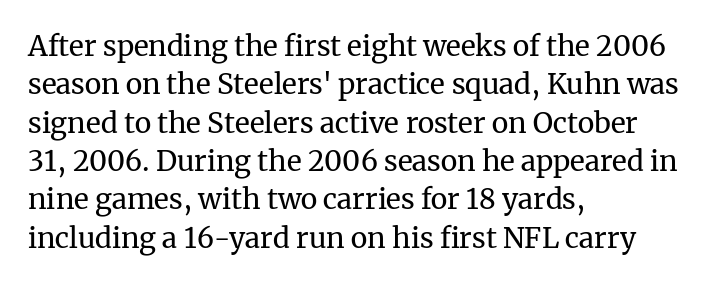
The image shows 28 px regular-weight serif type, upright; set left-aligned, normal line spacing (1.37x), normal letter spacing, not underlined; medium stroke contrast and a medium x-height.
